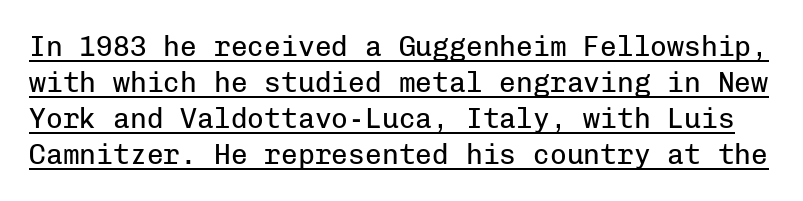
Stems here are at most as thick as an everyday book face. A typesetter would call this monospace, since all characters share one set width. Characters follow at the spacing the type designer built in. Italic? Not at all — the glyphs are vertical.
